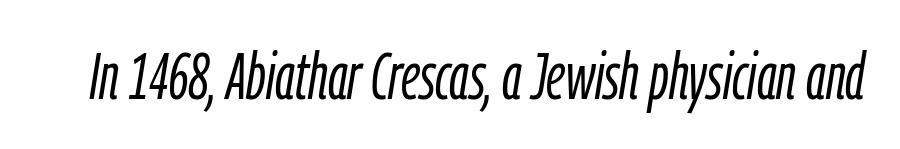
Tracking value appears to be zero — textbook default spacing. Nobody drew a line under any word here. The face used here is proportionally spaced, like ordinary book or web type. Observe the lean: these are italic letterforms. The typeface has the unassuming heft of standard copy or less.
